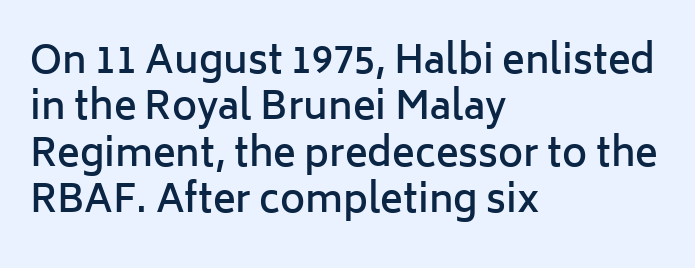
The type sits square on the baseline with zero lean. Font category for this specimen: sans-serif. Default kerning and tracking; the words read as compact shapes. Looks like regular typesetting: each glyph gets only the width it needs.
